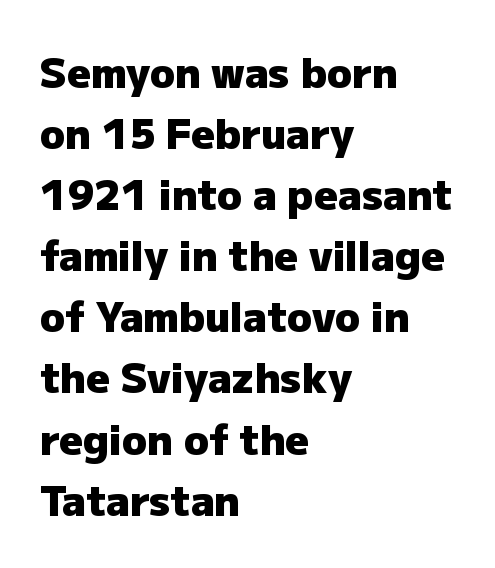
{"serif": "no", "italic": "no", "bold": "yes", "weight": "heavy", "width": "normal", "stroke_contrast": "low", "x_height": "medium", "monospaced": "no", "underline": "no", "align": "left", "line_spacing": "normal", "line_spacing_ratio": 1.49, "letter_spacing": "normal", "letter_spacing_em": 0.0, "glyph_px": 41}
